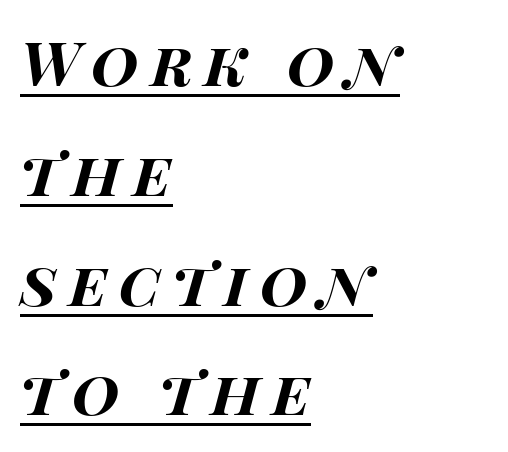
Q: Is the text bold? A: Yes.
Q: Is the text italic (slanted)? A: Yes, it leans right by about 15 degrees.
Q: Is the text underlined? A: Yes.
Q: How is the paragraph aligned? A: Left-aligned.
Q: Width (condensed, normal, or wide)? A: Wide.
Q: Stroke contrast? A: High.
Q: x-height? A: Large.
Q: Monospaced? A: No.
